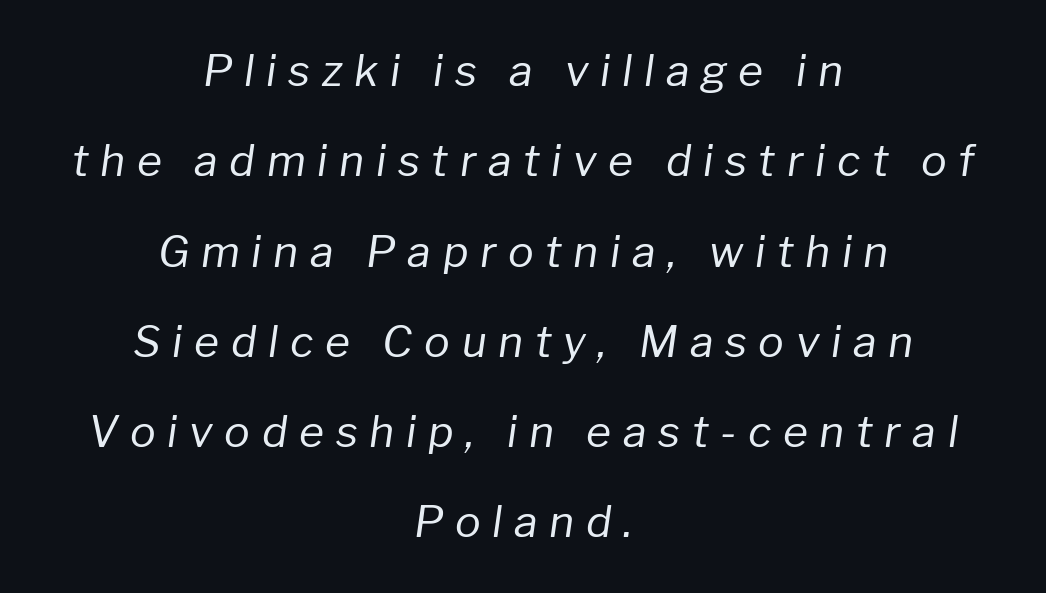
Each word looks stretched out because of the extra space between its letters. This sample has the flowing, uneven cadence of proportional lettering. The rendering uses a large line-height, opening up the rows. Bold? No — there's no thickening of the strokes. The whole block is typeset with a tilt. The space directly below the letters is spotless.
